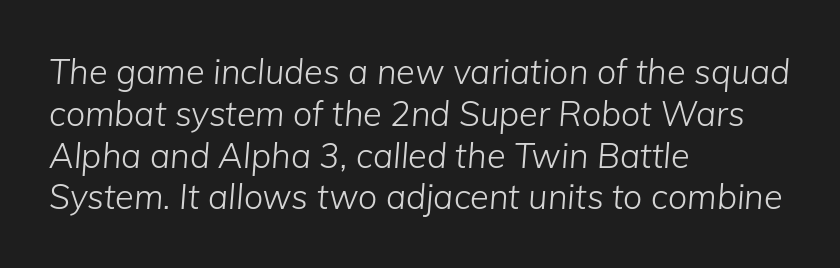
{"italic": "yes", "lean": "right", "slant_degrees": 5, "bold": "no", "weight": "light", "width": "normal", "stroke_contrast": "low", "x_height": "medium", "monospaced": "no", "underline": "no", "align": "left", "line_spacing_ratio": 1.23, "letter_spacing": "normal", "letter_spacing_em": 0.0, "glyph_px": 34}
